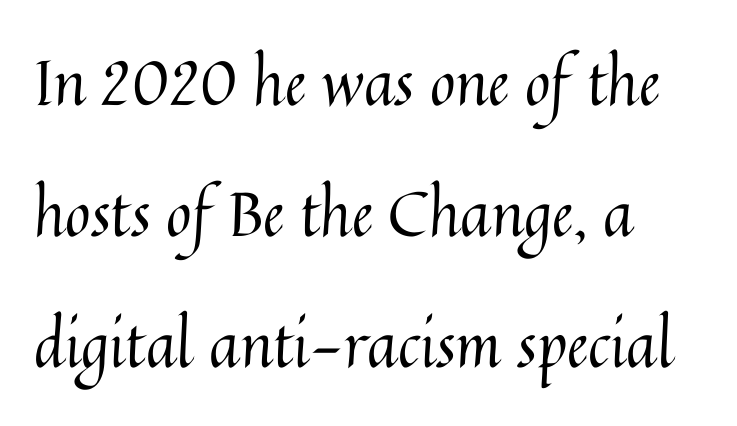
{"bold": "no", "weight": "regular", "width": "normal", "stroke_contrast": "medium", "x_height": "medium", "monospaced": "no", "underline": "no", "align": "left", "line_spacing": "loose", "line_spacing_ratio": 2.11, "letter_spacing": "normal", "letter_spacing_em": 0.0, "glyph_px": 62}
